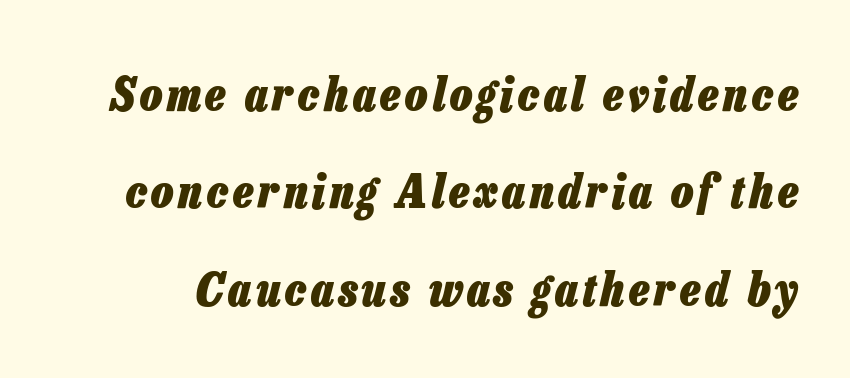
Slant detected: the letters are inclined. Pretty heavy lettering here — definitely bold. The specimen omits any rule beneath the text block's lines. Character widths vary here, with narrow letters taking less room than wide ones. Airy leading.
